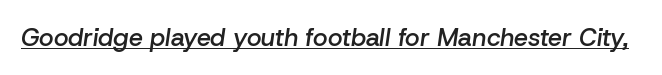
The image shows 25 px text type, italic (leaning right); set normal letter spacing, underlined.
